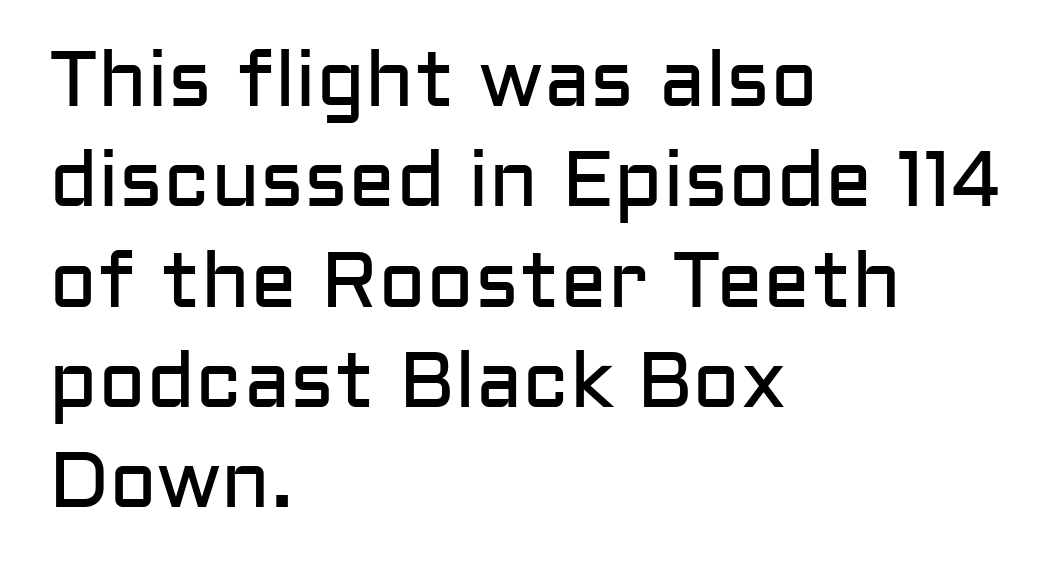
The image shows 79 px regular-weight sans-serif type, upright; set left-aligned, normal line spacing (1.27x), normal letter spacing, not underlined; low stroke contrast and a medium x-height.
